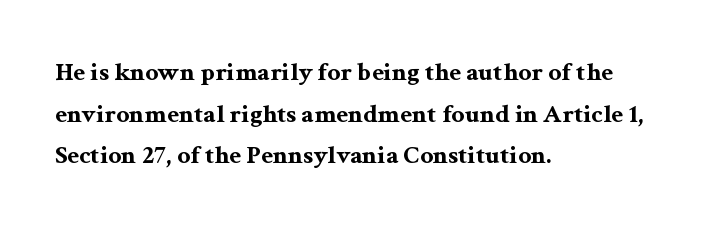
{"italic": "no", "bold": "yes", "underline": "no", "align": "left", "line_spacing": "normal", "line_spacing_ratio": 1.6, "letter_spacing": "normal", "letter_spacing_em": 0.0, "glyph_px": 26}
